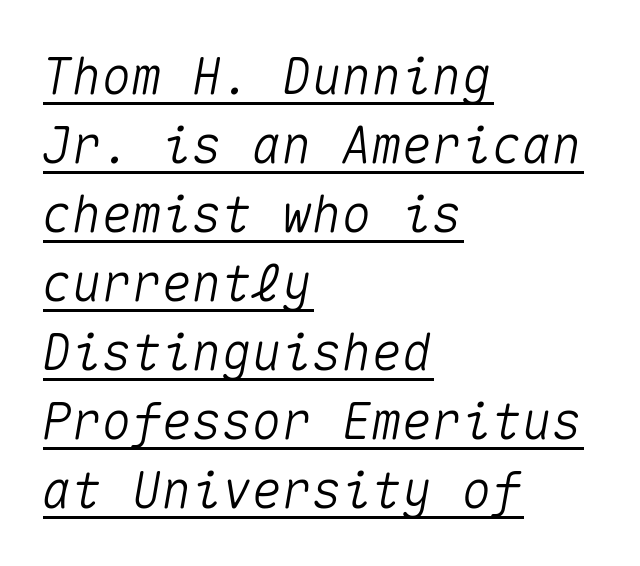
Is this a fixed-width face? Yes — each glyph sits in an identical cell. The letterforms sit shoulder to shoulder at normal distance. This sample keeps an unexceptional amount of space between lines. Like a heading marked for emphasis, these lines bear an underscore. Short and long lines alike share a common starting point at left.
